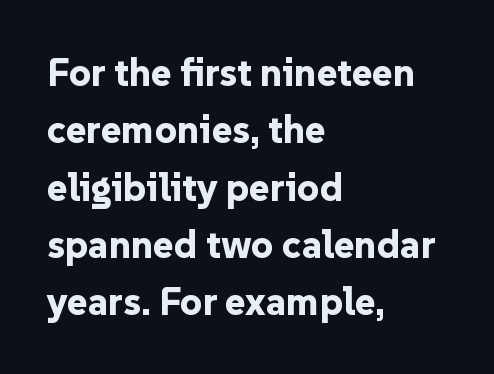
{"serif": "no", "italic": "no", "bold": "yes", "weight": "bold", "width": "normal", "stroke_contrast": "low", "x_height": "medium", "monospaced": "no", "underline": "no", "align": "left", "line_spacing": "normal", "line_spacing_ratio": 1.47, "letter_spacing": "normal", "letter_spacing_em": 0.0, "glyph_px": 39}
